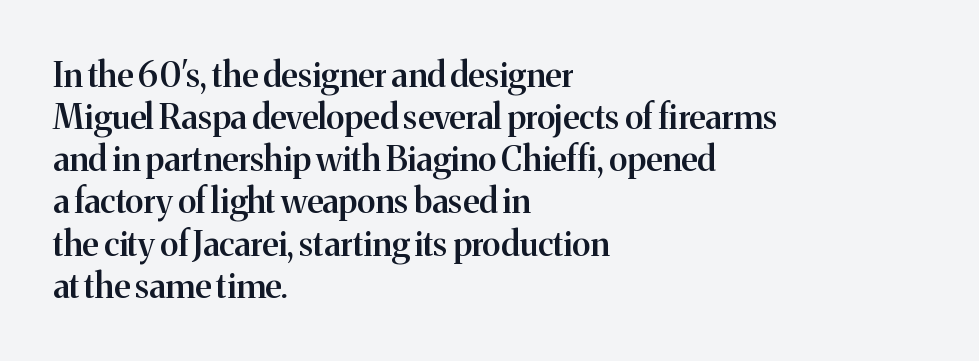
Designer's note — italics off, roman on. Nothing unusual about the tracking: characters are spaced as the font intends. The text was rendered using a seriffed face with decorative stroke endings. Line beginnings align vertically; line endings do not. A semibold gives these letters moderate extra thickness, short of bold.
